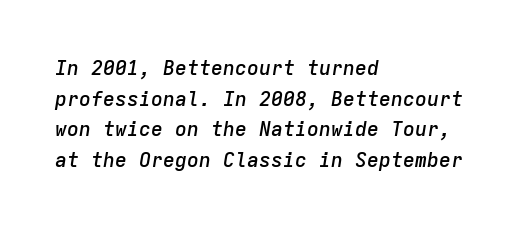
The image shows 20 px text type, italic (leaning right); set left-aligned, normal line spacing (1.53x), normal letter spacing, not underlined.
